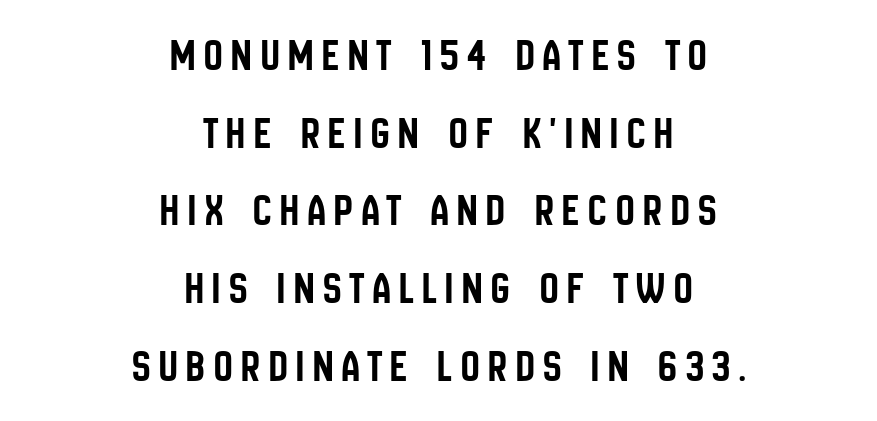
Horizontally, the lines are justified to the midpoint only. Every stem runs plumb, perpendicular to the baseline. You could not count columns in this text — the font is proportionally spaced. Has an underline been added? It has not. The passage shown is typeset with a sans-serif family. What's the leading like? Ordinary, nothing unusual.
